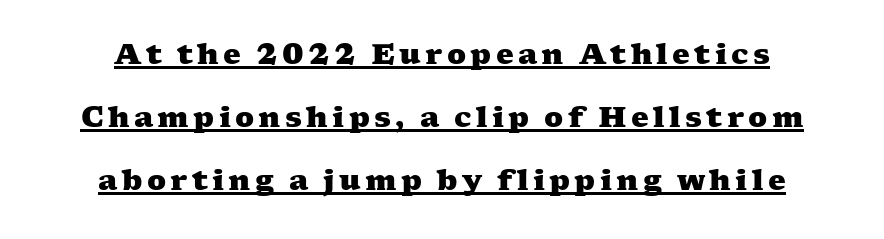
The image shows 28 px heavy, wide serif type; set loose line spacing (2.25x), underlined; medium stroke contrast and a medium x-height.
